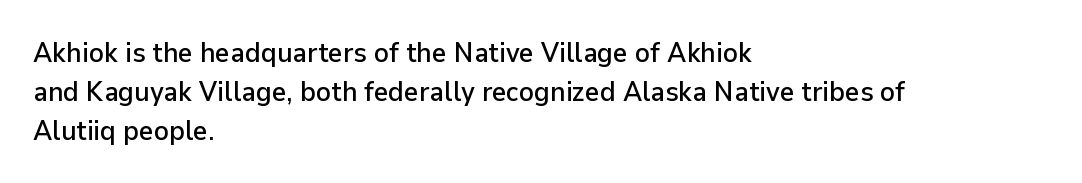
The specimen omits any rule beneath the text block's lines. The letters advance in unequal steps, a hallmark of proportional type. Between one letter and the next there's only the usual sliver of space. This is sans-serif lettering, the kind often seen on screens and signage. Horizontally, the lines are justified to the leading edge only. Posture: vertical.
